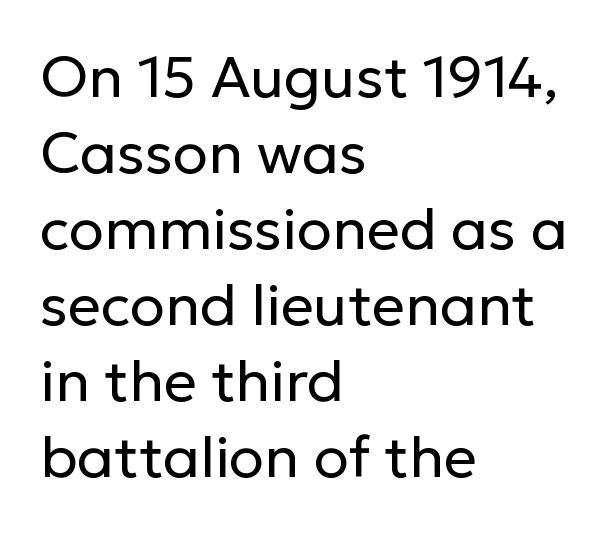
The image shows 58 px regular-weight sans-serif type, upright; set left-aligned, normal line spacing (1.31x), normal letter spacing, not underlined; low stroke contrast and a medium x-height.
